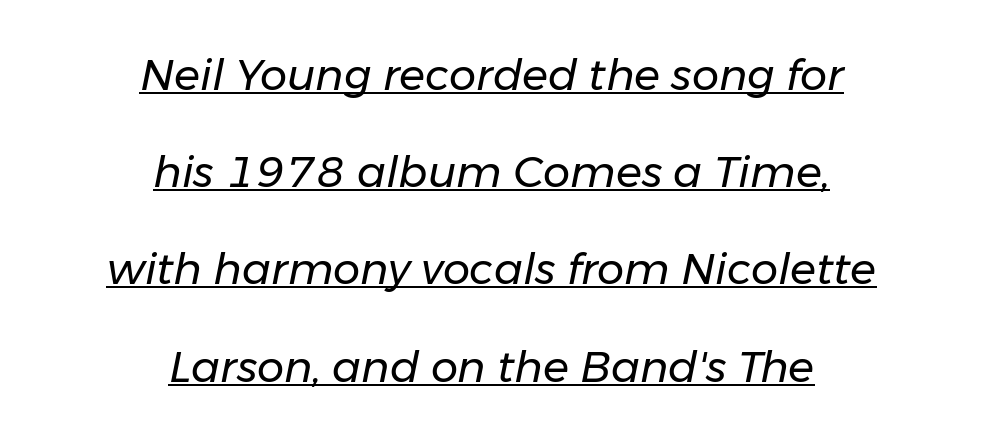
{"italic": "yes", "lean": "right", "slant_degrees": 11, "bold": "no", "weight": "regular", "width": "normal", "stroke_contrast": "low", "x_height": "medium", "monospaced": "no", "underline": "yes", "align": "center", "line_spacing": "loose", "line_spacing_ratio": 2.26, "letter_spacing": "normal", "letter_spacing_em": 0.0, "glyph_px": 43}
